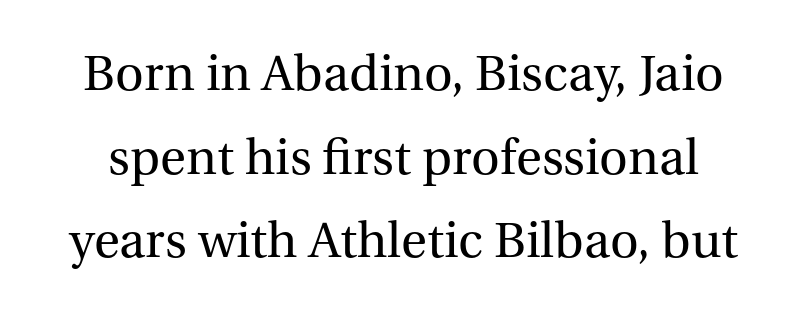
Honestly, the letter spacing is just normal — you wouldn't notice it. Each letter keeps its own natural width here, so spacing adapts to shape. Clear beneath every line of the passage. The designer left line spacing at the default. Old-style or modern, the face here clearly has serifs. The axis of the letterforms is exactly vertical.
